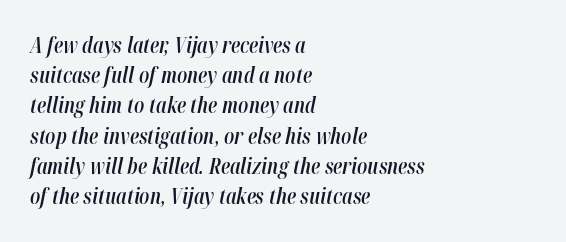
Q: Is the text bold? A: Semi-bold.
Q: Is the text italic (slanted)? A: Yes, it leans right by about 12 degrees.
Q: Is the text underlined? A: No.
Q: How is the paragraph aligned? A: Left-aligned.
Q: Is the spacing between letters normal or unusually wide? A: Normal.
Q: Is the spacing between lines tight, normal or loose? A: Normal.
